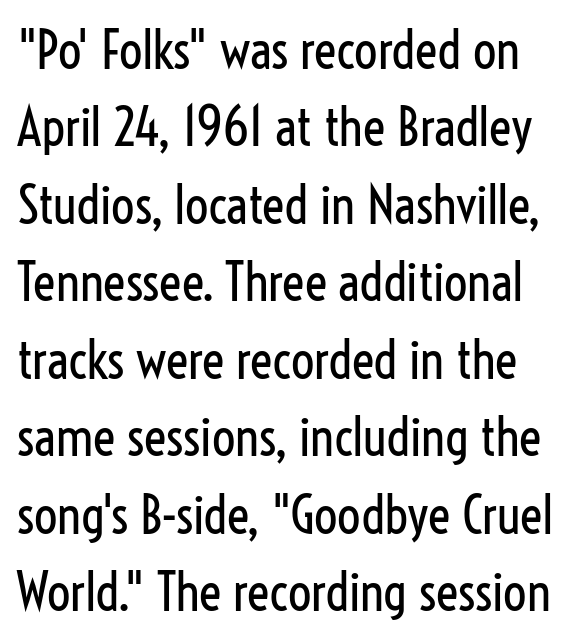
Designer's note — italics off, roman on. Only glyphs here, with clear space below each row. The lines sit at an ordinary, default distance from one another. The line texture is even and compact thanks to regular tracking. Varying glyph widths throughout — classic text-font behaviour.
